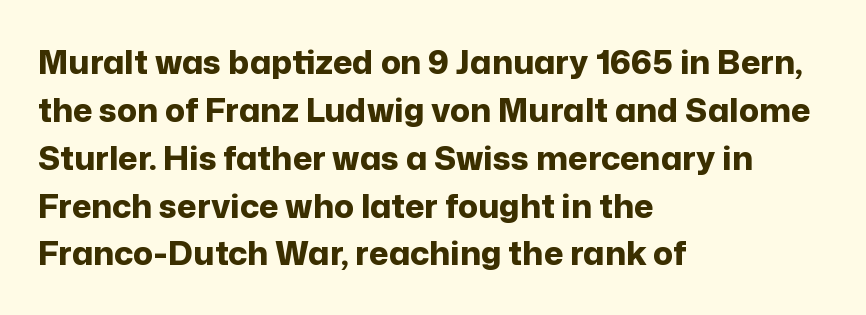
The image shows 33 px bold sans-serif type, upright; set left-aligned, normal line spacing (1.45x), normal letter spacing, not underlined; low stroke contrast and a medium x-height.
